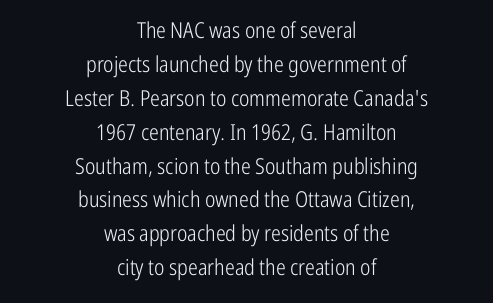
Words appear dense and cohesive because spacing is normal. Vertical strokes here are truly vertical. Horizontally, the lines are justified to the midpoint only. Letters rest on an invisible, unmarked baseline. Students, observe: this is what conventionally led text looks like.
